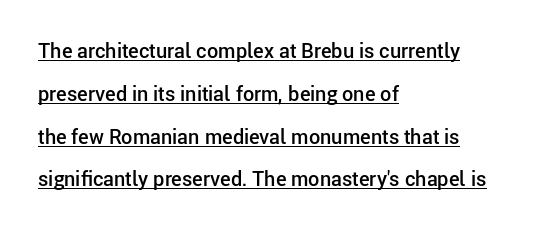
{"italic": "no", "bold": "semi", "underline": "yes", "align": "left", "line_spacing": "loose", "line_spacing_ratio": 2.14, "letter_spacing": "normal", "letter_spacing_em": 0.0, "glyph_px": 20}
